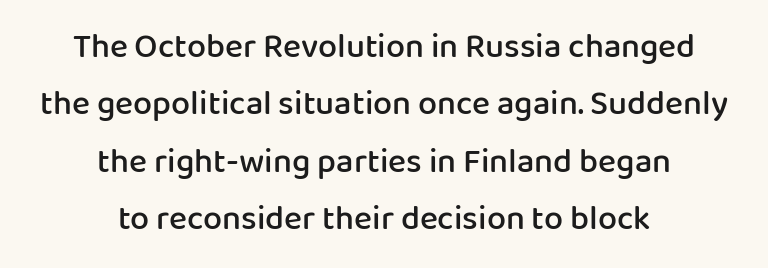
Characters follow at the spacing the type designer built in. The whitespace from short lines is split evenly between both sides. In terms of weight, the rendering is demibold, just under bold. Serif or sans? Sans — the stroke terminals are bare.
